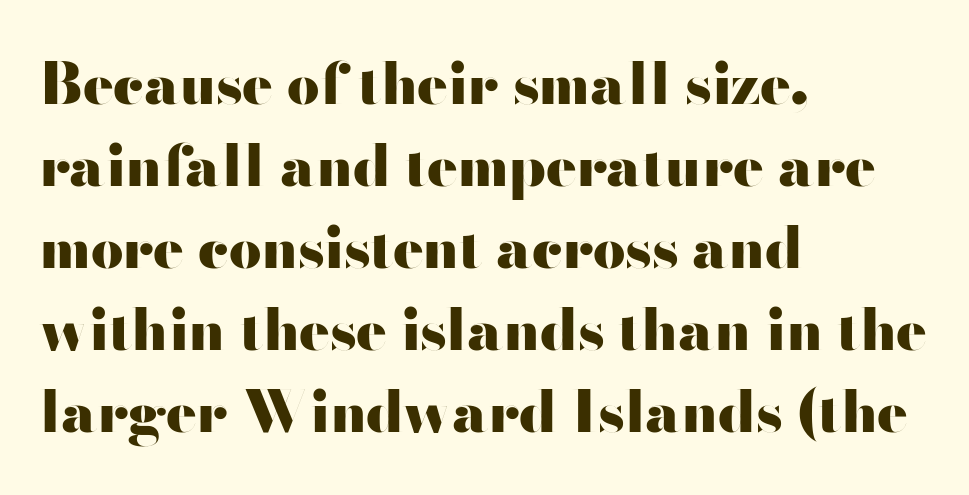
{"italic": "no", "bold": "yes", "weight": "heavy", "width": "wide", "stroke_contrast": "high", "x_height": "small", "monospaced": "no", "underline": "no", "align": "left", "line_spacing": "normal", "line_spacing_ratio": 1.44, "letter_spacing": "normal", "letter_spacing_em": 0.0, "glyph_px": 57}
